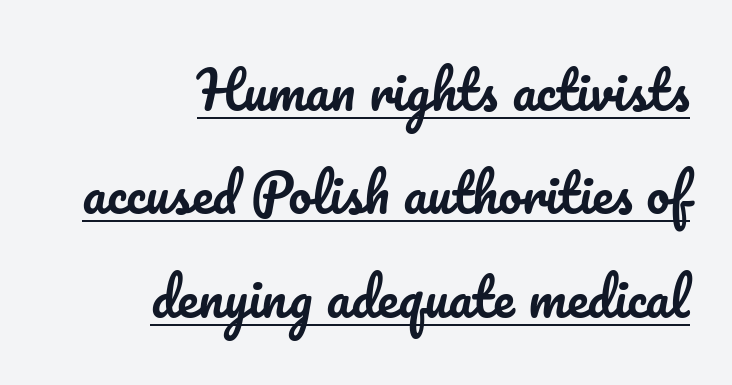
Widely set lines give the paragraph a tall, airy silhouette. The gaps between neighbouring characters are ordinary and unremarkable. A student would call this right alignment; a typographer would say flush right, rag left. Underline: present. Do the characters align in a grid? No, the font is proportional.
